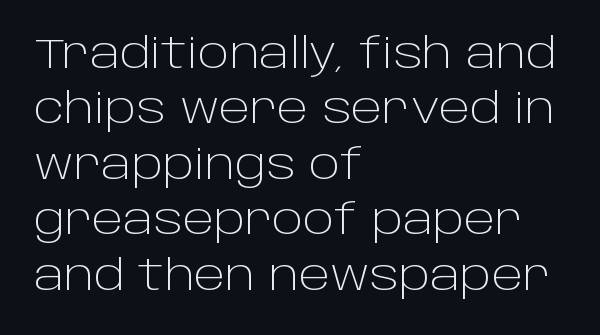
The image shows 42 px light sans-serif type, upright; set left-aligned, normal line spacing (1.32x), normal letter spacing, not underlined; low stroke contrast and a large x-height.
